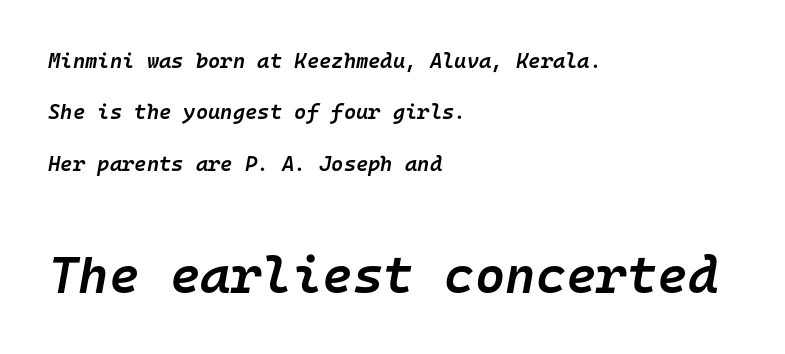
{"italic": "yes", "lean": "right", "slant_degrees": 10, "bold": "semi", "weight": "semibold", "width": "normal", "stroke_contrast": "low", "x_height": "medium", "monospaced": "yes", "underline": "no", "align": "left", "line_spacing": "loose", "line_spacing_ratio": 2.45, "letter_spacing": "normal", "letter_spacing_em": 0.0, "larger_block": "second", "size_ratio": 2.48, "glyph_px": 52}
